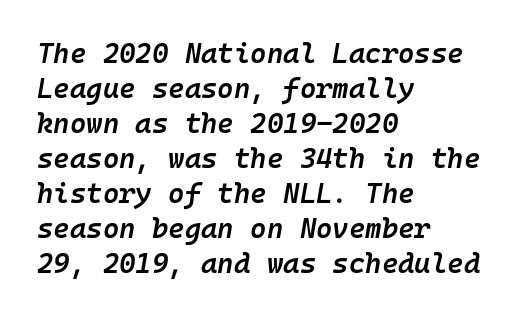
Each new line begins a customary step beneath the previous one. This rendering leaves character spacing at its baseline value. This is the in-between weight designers call semibold or demi. The passage shown is not underscored anywhere. Note the uniform advance width — an 'i' takes as much space as an 'm'.
